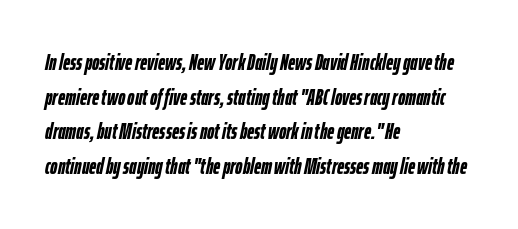
The image shows 22 px bold type, italic (leaning right); set left-aligned, normal line spacing (1.57x), normal letter spacing, not underlined.
